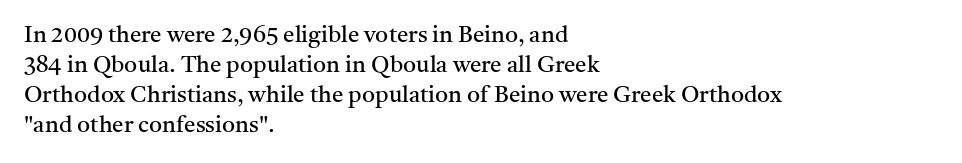
Teacher's note: observe the even left margin — that is flush-left alignment. Does extra space separate the letters? No, they use regular spacing. In terms of posture, this sample is upright. The glyphs are unaccompanied by any horizontal stroke below them. The lines sit at an ordinary, default distance from one another.
